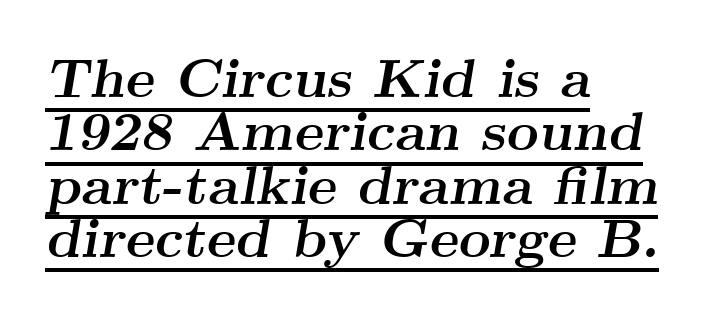
The image shows 55 px semibold, wide serif type, italic (leaning right); set left-aligned, tight line spacing (0.97x), normal letter spacing, underlined; medium stroke contrast and a small x-height.
